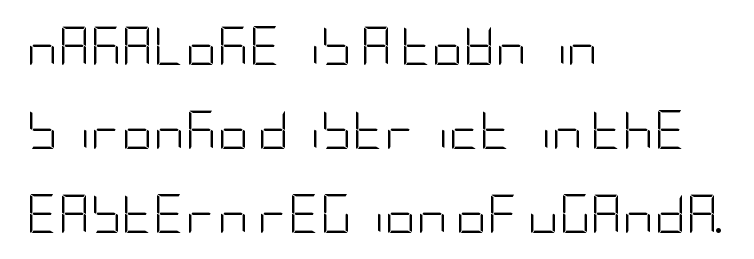
Spacing between characters is what you'd get straight out of the box. The zone under the glyphs is completely vacant. Rows of type keep a wide berth in the vertical direction. The face used here is a sans, in the tradition of grotesques and geometrics. Stems and bowls with no extra thickness — not bold.
